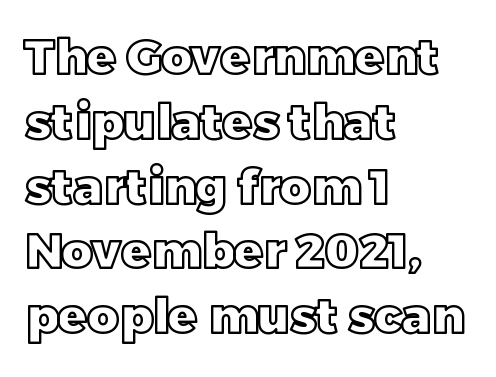
Q: Is the text italic (slanted)? A: No, it is upright.
Q: Is the text underlined? A: No.
Q: How is the paragraph aligned? A: Left-aligned.
Q: Is the spacing between letters normal or unusually wide? A: Normal.
Q: Is the spacing between lines tight, normal or loose? A: Normal.
Q: Width (condensed, normal, or wide)? A: Normal.
Q: x-height? A: Large.
Q: Monospaced? A: No.
